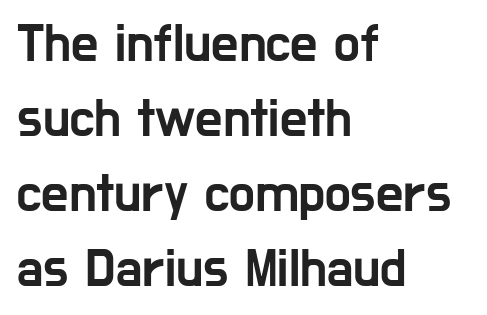
Compared with typical paragraphs, the rows here are spaced about the same. Varying glyph widths throughout — classic text-font behaviour. The lines are quadded left. The type sits square on the baseline with zero lean.
